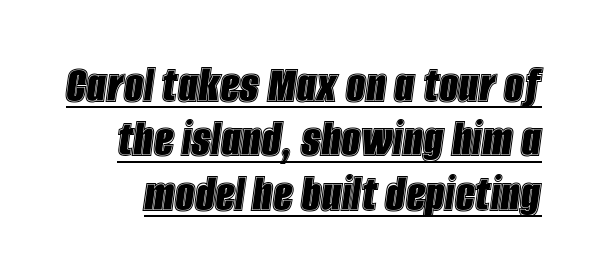
This sample trades vertical openness for compactness between lines. Tracking here is standard; glyphs follow each other at the usual distance. Note the varied advance widths — an 'i' is clearly narrower than an 'm'. The rendering uses the underline text-decoration. Style check: oblique.
